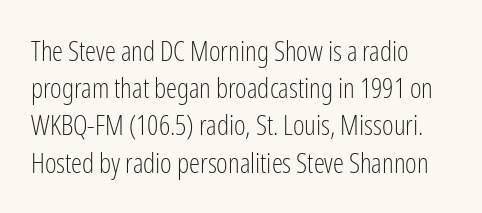
Q: Is the text bold? A: No.
Q: Is the text italic (slanted)? A: No, it is upright.
Q: Is the typeface a serif or a sans-serif typeface? A: Sans-serif.
Q: Is the text underlined? A: No.
Q: How is the paragraph aligned? A: Left-aligned.
Q: Is the spacing between letters normal or unusually wide? A: Normal.
Q: Is the spacing between lines tight, normal or loose? A: Normal.
Q: Width (condensed, normal, or wide)? A: Condensed.
Q: Stroke contrast? A: Low.
Q: x-height? A: Medium.
Q: Monospaced? A: No.
